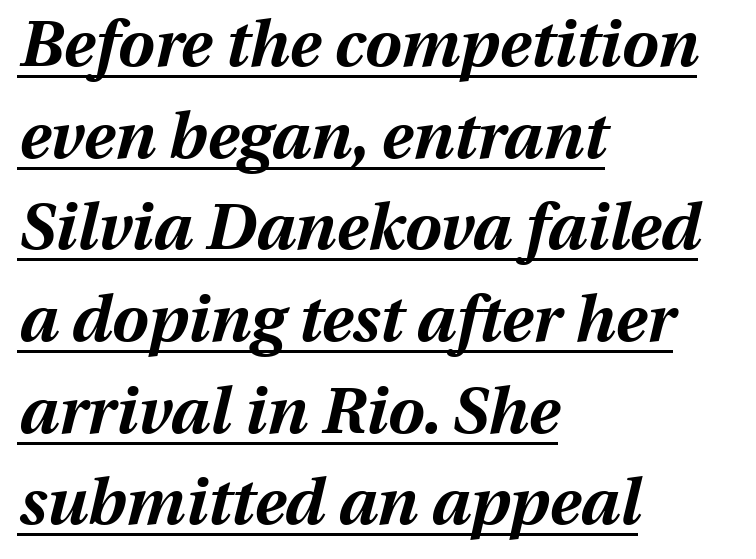
The paragraph has a hard left edge and a soft right edge. Successive baselines arrive at the customary interval. Weight: bold. Here the designer chose a conventional face with non-uniform glyph widths. The passage shown leans; its letterforms are oblique.
